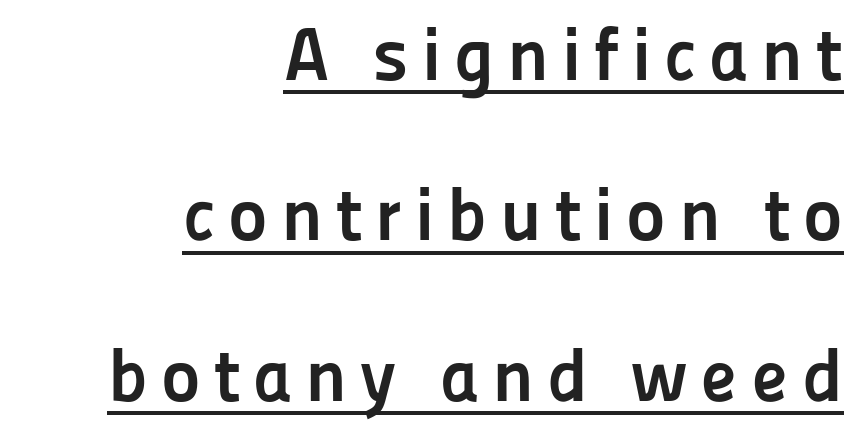
The image shows 75 px semibold sans-serif type, upright; set right-aligned, loose line spacing (2.14x), underlined; low stroke contrast and a medium x-height.
